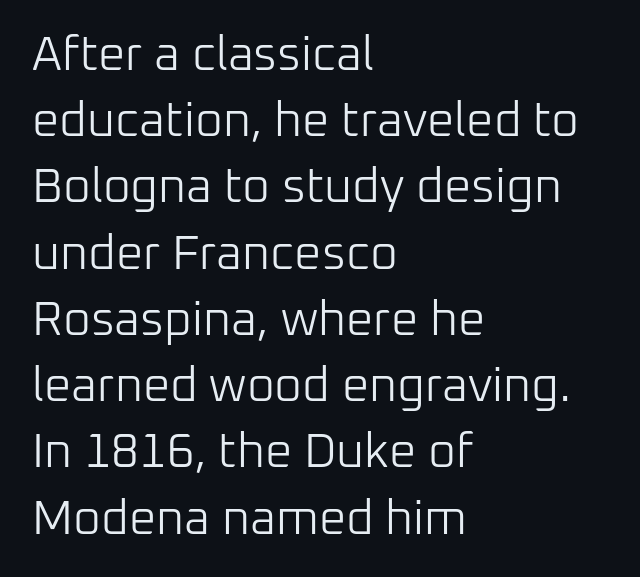
{"serif": "no", "italic": "no", "bold": "no", "weight": "light", "width": "normal", "stroke_contrast": "low", "x_height": "medium", "monospaced": "no", "underline": "no", "align": "left", "line_spacing": "normal", "line_spacing_ratio": 1.38, "letter_spacing": "normal", "letter_spacing_em": 0.0, "glyph_px": 48}
